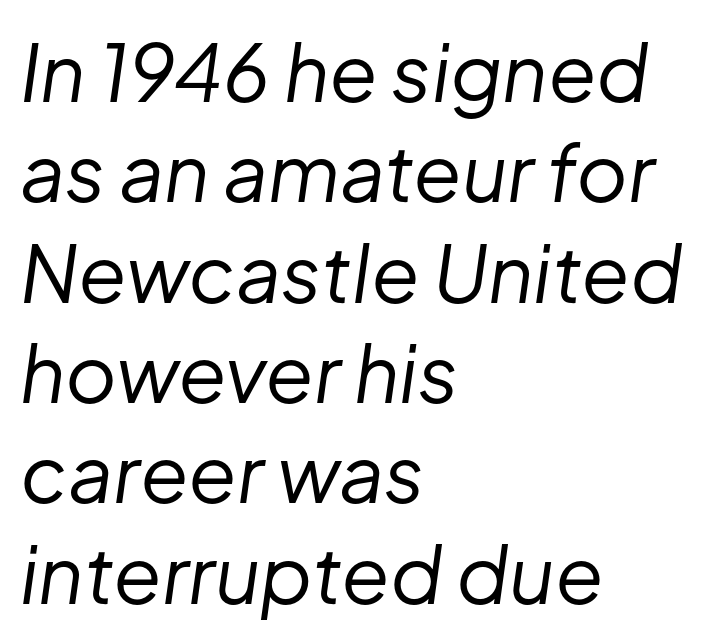
Nothing heavy about these letters — not bold at all. Only glyphs here, with clear space below each row. Slanted lettering throughout. Here the designer chose a conventional face with non-uniform glyph widths.
